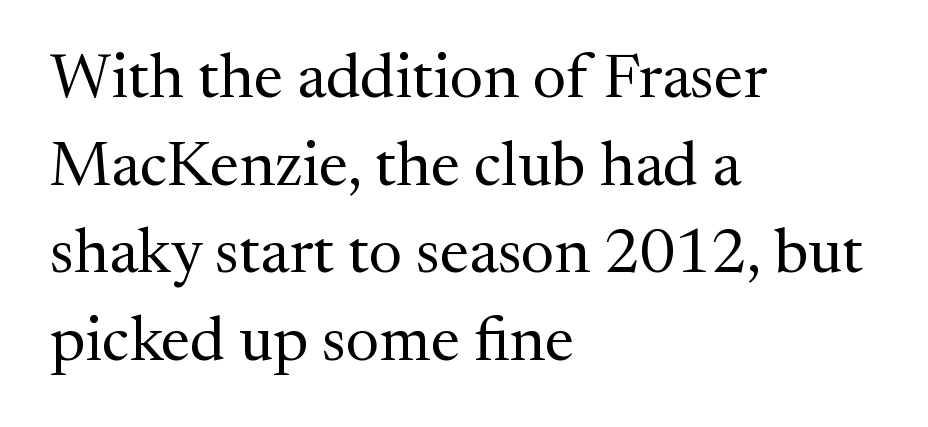
The image shows 63 px regular-weight serif type, upright; set left-aligned, normal line spacing (1.39x), normal letter spacing, not underlined; medium stroke contrast and a medium x-height.
